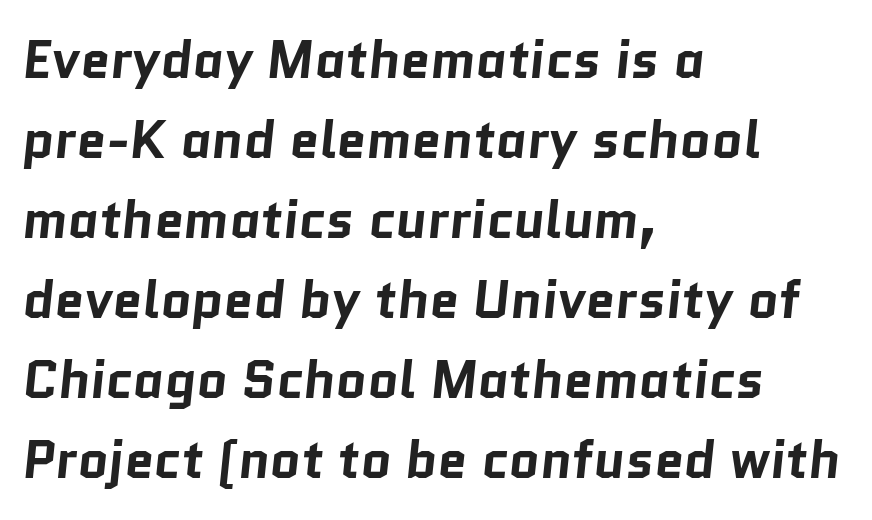
Is the type bold? Yes — the strokes are clearly thick and heavy. Think of a printed novel: that variable character pitch is what you see here. Look at the bottom of the vertical strokes: they stop flat, with no serifs. Unmarked baselines from the first word to the last. Students, note that the glyphs here touch the page at normal intervals. Line starts are locked; line ends wander.
